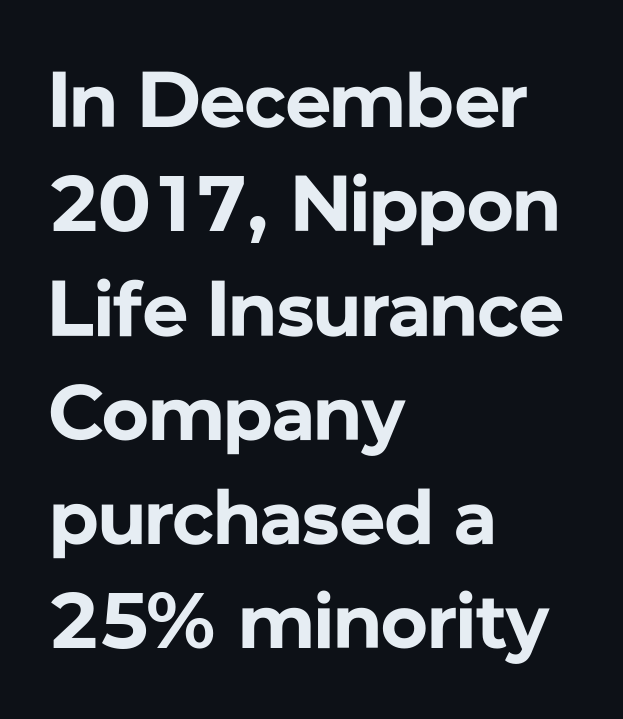
Q: Is the text bold? A: Yes.
Q: Is the text italic (slanted)? A: No, it is upright.
Q: Is the typeface a serif or a sans-serif typeface? A: Sans-serif.
Q: Is the text underlined? A: No.
Q: How is the paragraph aligned? A: Left-aligned.
Q: Is the spacing between letters normal or unusually wide? A: Normal.
Q: Is the spacing between lines tight, normal or loose? A: Normal.
Q: Width (condensed, normal, or wide)? A: Normal.
Q: Stroke contrast? A: Low.
Q: x-height? A: Medium.
Q: Monospaced? A: No.
